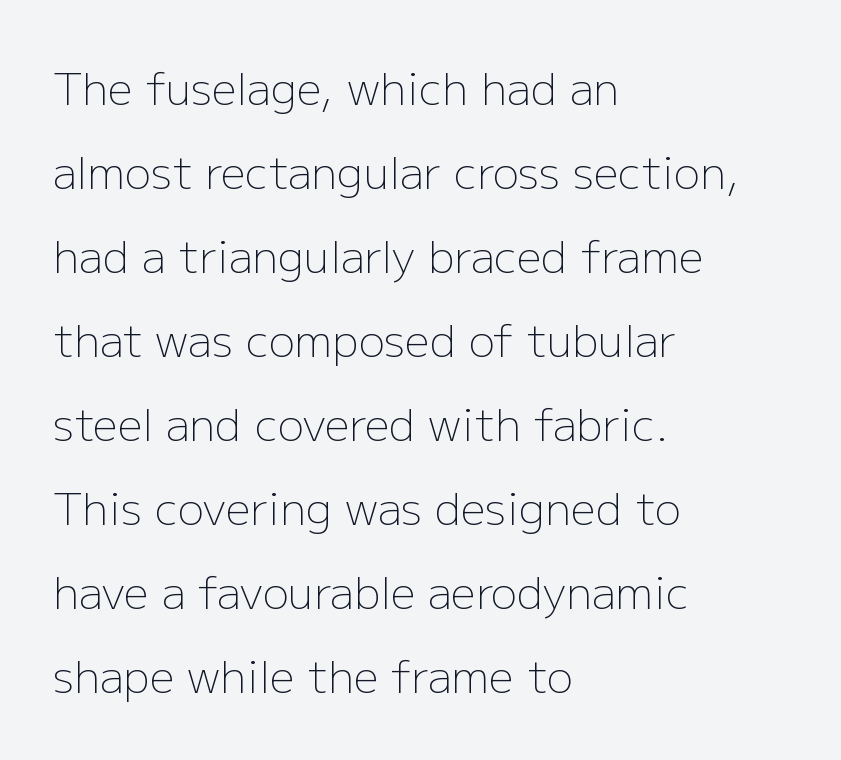
{"serif": "no", "italic": "no", "bold": "no", "weight": "light", "width": "normal", "stroke_contrast": "low", "x_height": "medium", "monospaced": "no", "underline": "no", "align": "left", "line_spacing": "loose", "line_spacing_ratio": 1.91, "letter_spacing": "normal", "letter_spacing_em": 0.0, "glyph_px": 44}
